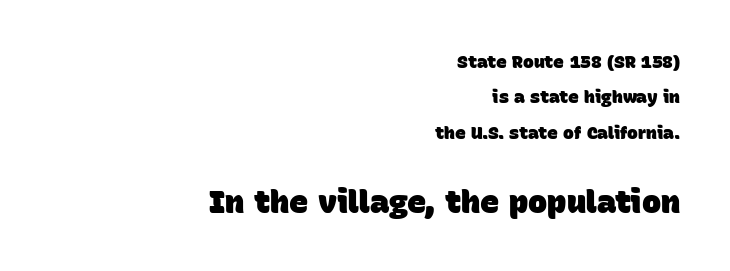
Q: Is the text bold? A: Yes.
Q: Is the typeface a serif or a sans-serif typeface? A: Sans-serif.
Q: Is the text underlined? A: No.
Q: How is the paragraph aligned? A: Right-aligned.
Q: Is the spacing between letters normal or unusually wide? A: Normal.
Q: Is the spacing between lines tight, normal or loose? A: Loose.
Q: Which block of text is set in a larger size, the first (top) or the second (bottom)? A: The second (bottom) one.
Q: Width (condensed, normal, or wide)? A: Normal.
Q: Stroke contrast? A: Low.
Q: x-height? A: Large.
Q: Monospaced? A: No.
